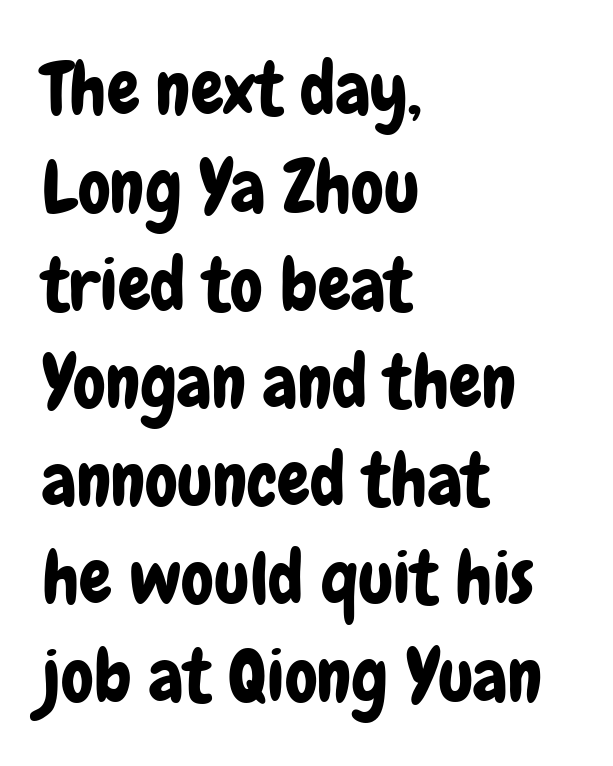
Horizontally, the lines are justified to the leading edge only. Summary of vertical rhythm: regular, with standard interline spacing. These lines were composed using upright roman letters. Are there feet on the stems? There aren't — it's a sans.
